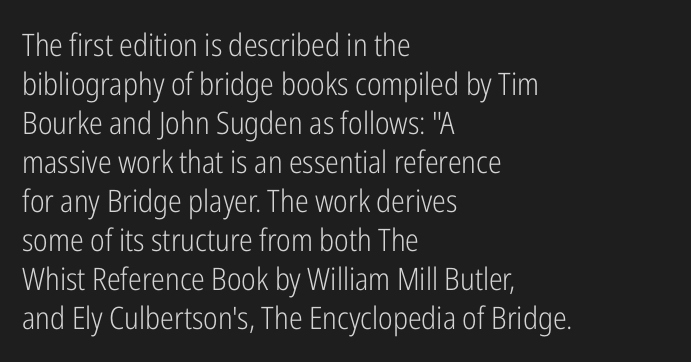
Q: Is the text bold? A: No.
Q: Is the text italic (slanted)? A: No, it is upright.
Q: Is the typeface a serif or a sans-serif typeface? A: Sans-serif.
Q: Is the text underlined? A: No.
Q: How is the paragraph aligned? A: Left-aligned.
Q: Is the spacing between letters normal or unusually wide? A: Normal.
Q: Is the spacing between lines tight, normal or loose? A: Normal.
Q: Width (condensed, normal, or wide)? A: Condensed.
Q: Stroke contrast? A: Low.
Q: x-height? A: Medium.
Q: Monospaced? A: No.
